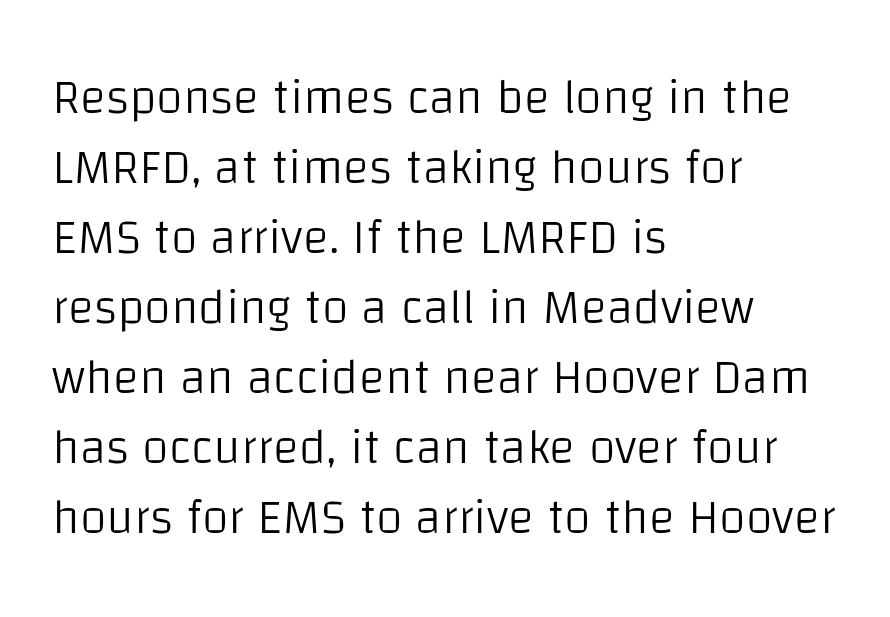
A typesetter would call this zero additional tracking. You can tell it's not italic because the verticals are truly vertical. In CSS terms this would be text-align: left. Stroke thickness stays within the range of a standard reading face or lighter. These lines are rendered in a variable-pitch font. Rows of type keep a routine distance in the vertical direction.
